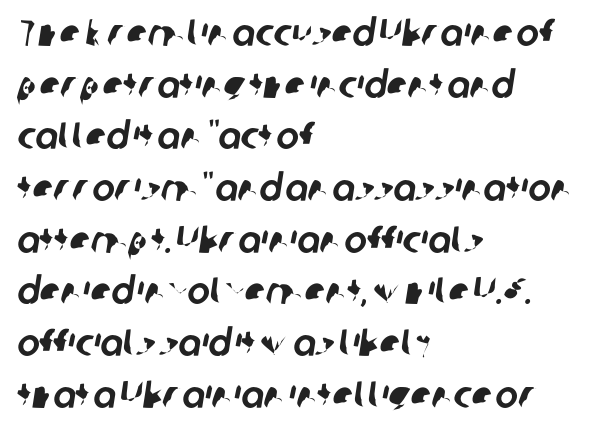
{"serif": "no", "width": "normal", "stroke_contrast": "low", "x_height": "medium", "monospaced": "no", "underline": "no", "align": "left", "line_spacing": "normal", "line_spacing_ratio": 1.36, "letter_spacing": "normal", "letter_spacing_em": 0.0, "glyph_px": 38}
